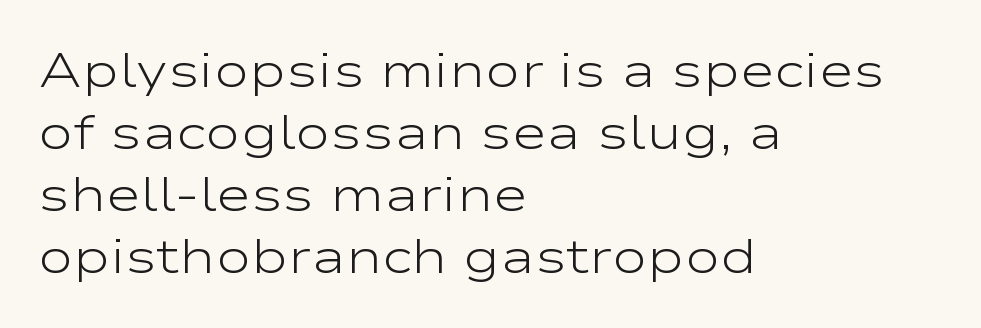
Q: Is the text bold? A: No.
Q: Is the text italic (slanted)? A: No, it is upright.
Q: Is the typeface a serif or a sans-serif typeface? A: Sans-serif.
Q: Is the text underlined? A: No.
Q: How is the paragraph aligned? A: Left-aligned.
Q: Is the spacing between letters normal or unusually wide? A: Normal.
Q: Is the spacing between lines tight, normal or loose? A: Normal.
Q: Width (condensed, normal, or wide)? A: Wide.
Q: Stroke contrast? A: Low.
Q: x-height? A: Medium.
Q: Monospaced? A: No.
